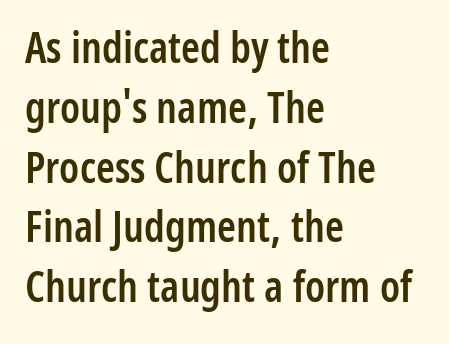
Q: Is the text bold? A: Semi-bold.
Q: Is the text italic (slanted)? A: No, it is upright.
Q: Is the typeface a serif or a sans-serif typeface? A: Sans-serif.
Q: Is the text underlined? A: No.
Q: How is the paragraph aligned? A: Left-aligned.
Q: Is the spacing between letters normal or unusually wide? A: Normal.
Q: Is the spacing between lines tight, normal or loose? A: Normal.
Q: Width (condensed, normal, or wide)? A: Condensed.
Q: Stroke contrast? A: Low.
Q: x-height? A: Medium.
Q: Monospaced? A: No.
